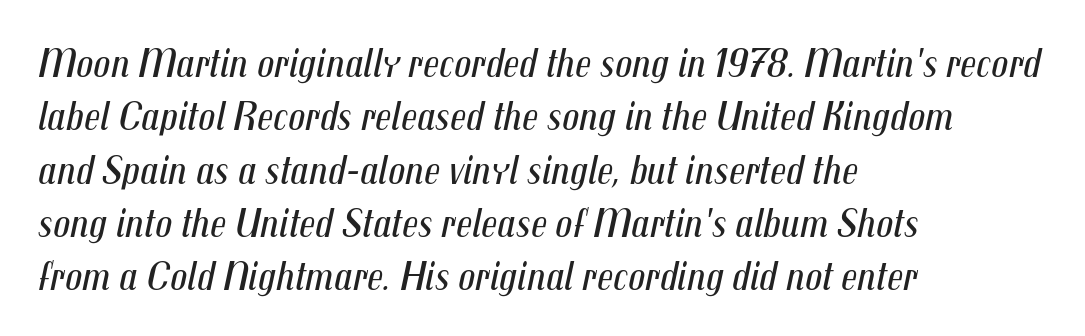
The image shows 42 px regular-weight, condensed type, italic (leaning right); set left-aligned, normal line spacing (1.27x), normal letter spacing, not underlined; medium stroke contrast and a medium x-height.
